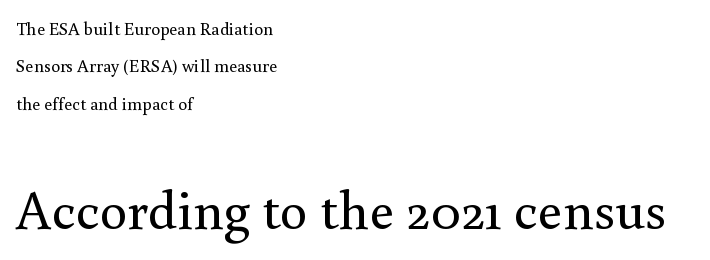
{"serif": "yes", "italic": "no", "bold": "no", "weight": "regular", "width": "normal", "x_height": "small", "monospaced": "no", "underline": "no", "align": "left", "line_spacing": "loose", "line_spacing_ratio": 2.07, "letter_spacing": "normal", "letter_spacing_em": 0.0, "larger_block": "second", "size_ratio": 3.06, "glyph_px": 55}
